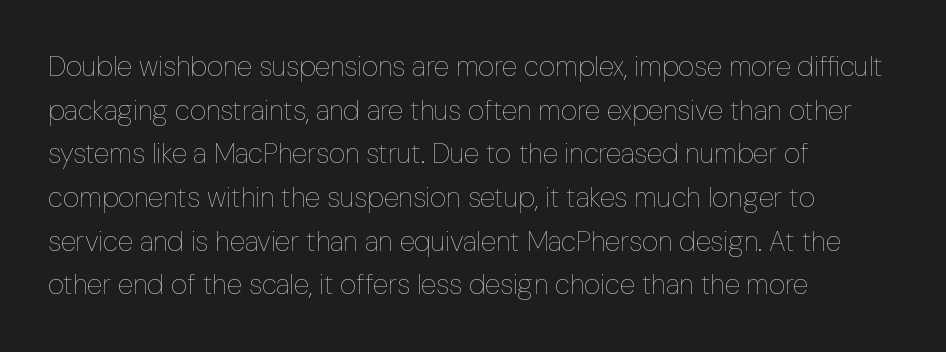
A classic flush-left, rag-right setting is used for this passage. Italic: no, the glyphs are upright roman. The face used here is proportionally spaced, like ordinary book or web type. Any mark beneath the type? The region is blank. Weight: in the light-to-regular range.
